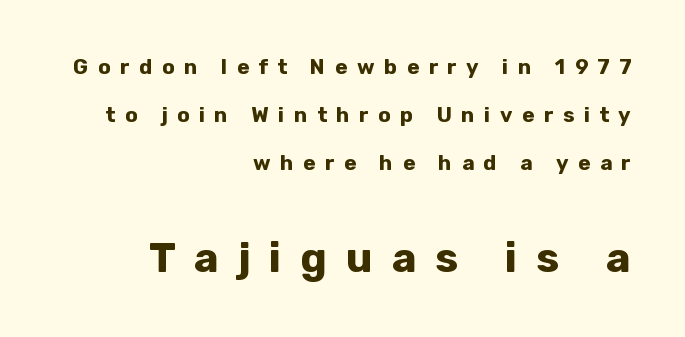
{"serif": "no", "italic": "no", "bold": "yes", "weight": "bold", "width": "normal", "stroke_contrast": "low", "x_height": "medium", "monospaced": "no", "underline": "no", "align": "right", "line_spacing": "loose", "line_spacing_ratio": 2.29, "letter_spacing": "wide", "letter_spacing_em": 0.45, "larger_block": "second", "size_ratio": 2.0, "glyph_px": 42}
